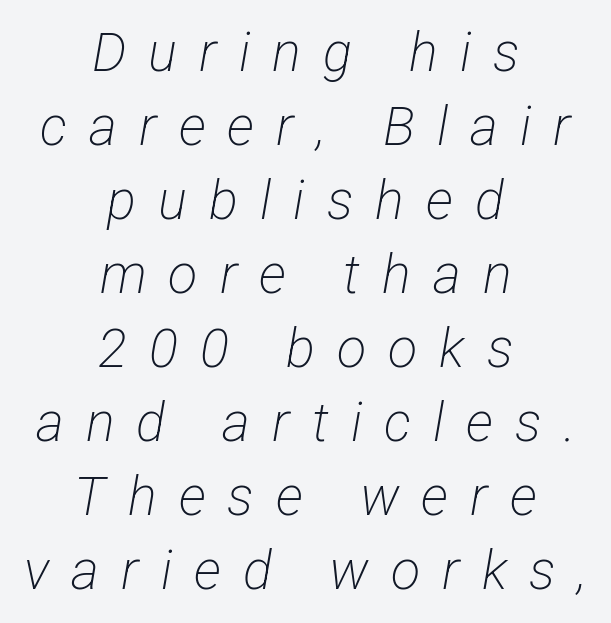
Q: Is the text bold? A: No.
Q: Is the typeface a serif or a sans-serif typeface? A: Sans-serif.
Q: Is the text underlined? A: No.
Q: How is the paragraph aligned? A: Centered.
Q: Is the spacing between letters normal or unusually wide? A: Unusually wide.
Q: Is the spacing between lines tight, normal or loose? A: Normal.
Q: Width (condensed, normal, or wide)? A: Condensed.
Q: Stroke contrast? A: Low.
Q: x-height? A: Medium.
Q: Monospaced? A: No.
